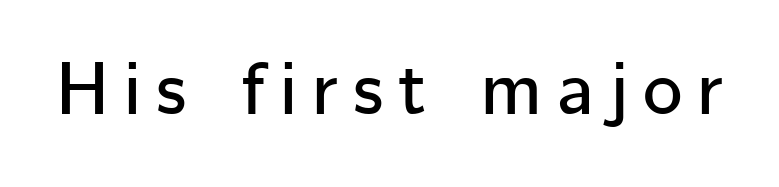
The image shows 75 px sans-serif type, upright; set unusually wide letter spacing (+0.2 em), not underlined; low stroke contrast and a medium x-height.
